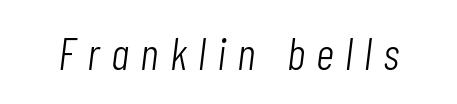
{"italic": "yes", "lean": "right", "slant_degrees": 7, "bold": "no", "weight": "light", "width": "condensed", "stroke_contrast": "low", "x_height": "medium", "monospaced": "no", "underline": "no", "letter_spacing": "wide", "letter_spacing_em": 0.25, "glyph_px": 45}
